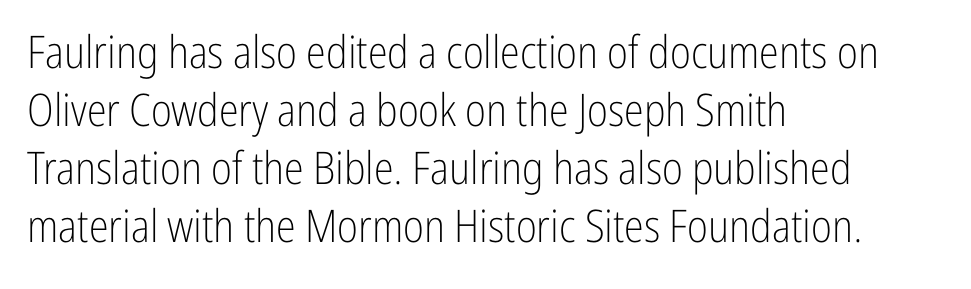
Descenders are the only things crossing below the line. Teacher's note: observe the even left margin — that is flush-left alignment. Do the characters align in a grid? No, the font is proportional. Students, note that the glyphs here touch the page at normal intervals. In terms of leading, this rendering sits right in the middle.
